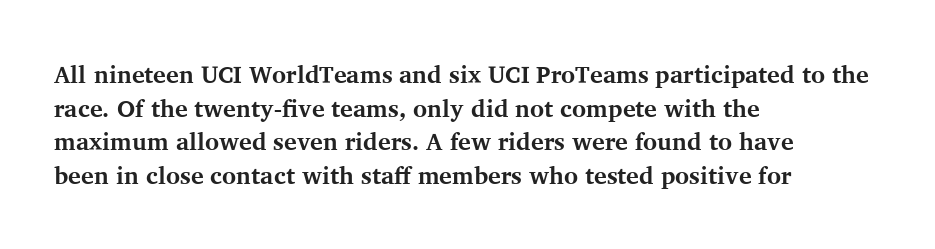
Q: Is the text bold? A: Yes.
Q: Is the text italic (slanted)? A: No, it is upright.
Q: Is the text underlined? A: No.
Q: How is the paragraph aligned? A: Left-aligned.
Q: Is the spacing between letters normal or unusually wide? A: Normal.
Q: Is the spacing between lines tight, normal or loose? A: Normal.
